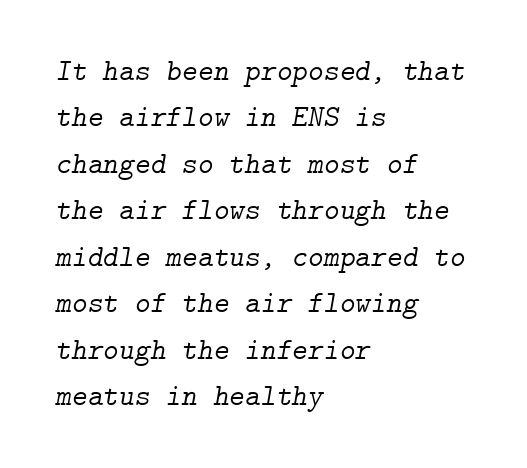
{"serif": "yes", "italic": "yes", "lean": "right", "slant_degrees": 9, "bold": "no", "weight": "light", "width": "normal", "stroke_contrast": "low", "x_height": "medium", "underline": "no", "align": "left", "line_spacing": "normal", "line_spacing_ratio": 1.55, "letter_spacing": "normal", "letter_spacing_em": 0.0, "glyph_px": 30}
